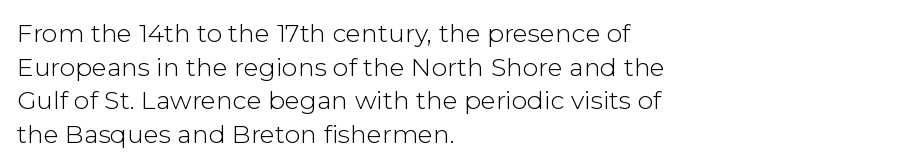
Q: Is the text bold? A: No.
Q: Is the text italic (slanted)? A: No, it is upright.
Q: Is the text underlined? A: No.
Q: How is the paragraph aligned? A: Left-aligned.
Q: Is the spacing between letters normal or unusually wide? A: Normal.
Q: Is the spacing between lines tight, normal or loose? A: Normal.
